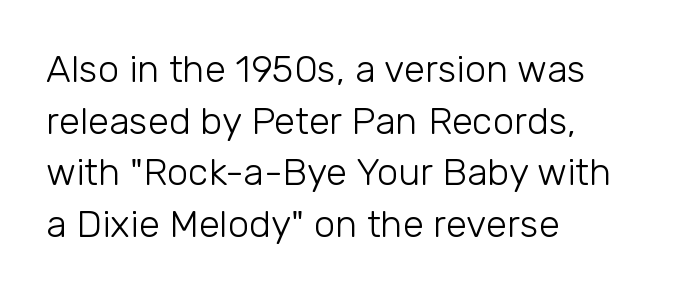
{"serif": "no", "italic": "no", "bold": "no", "weight": "light", "width": "normal", "stroke_contrast": "low", "x_height": "medium", "monospaced": "no", "underline": "no", "align": "left", "line_spacing": "normal", "line_spacing_ratio": 1.36, "letter_spacing": "normal", "letter_spacing_em": 0.0, "glyph_px": 38}
